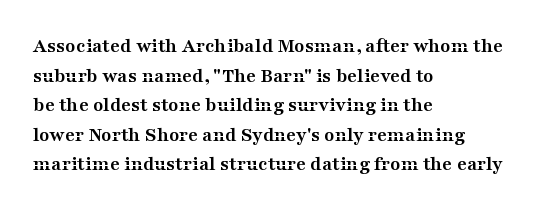
The image shows 21 px bold type, upright; set left-aligned, normal line spacing (1.41x), normal letter spacing, not underlined.
